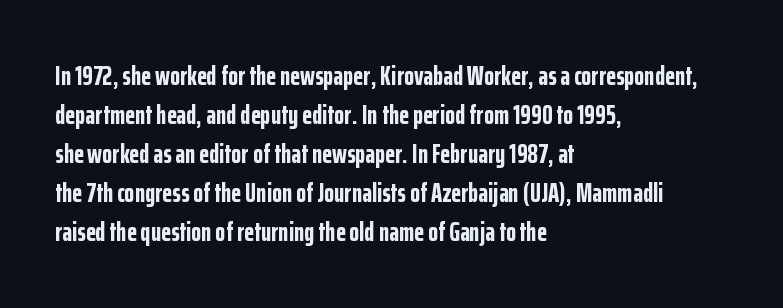
{"italic": "no", "bold": "yes", "underline": "no", "align": "left", "line_spacing": "normal", "line_spacing_ratio": 1.5, "letter_spacing": "normal", "letter_spacing_em": 0.0, "glyph_px": 26}
